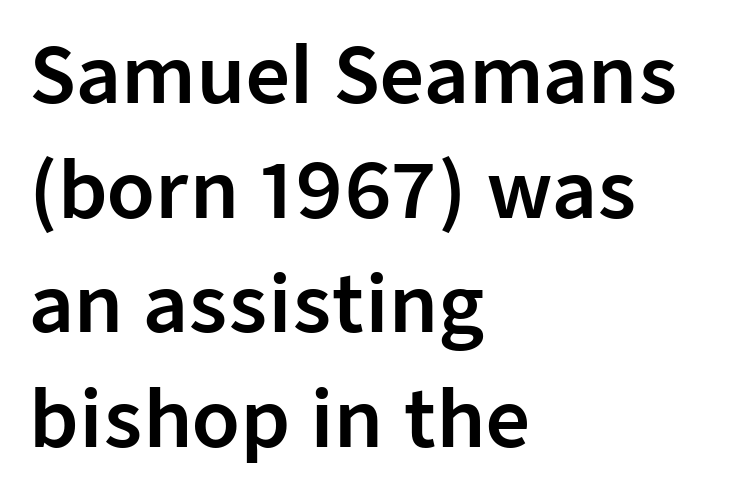
The compositor pushed each line to the left boundary. Type without underlining. Characters remain perfectly vertical along every line. Interline gaps are of average width in this sample. Nothing sits at the stroke ends, so this counts as sans-serif.
